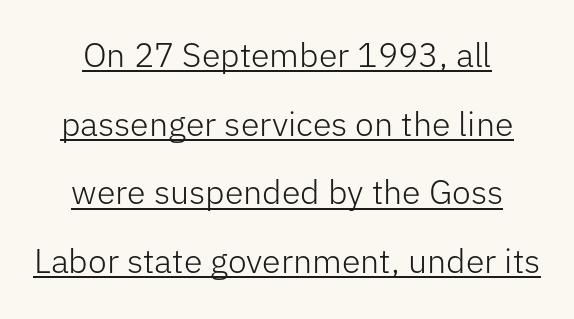
{"serif": "no", "italic": "no", "bold": "no", "weight": "light", "width": "normal", "stroke_contrast": "low", "x_height": "medium", "monospaced": "no", "underline": "yes", "align": "center", "line_spacing": "loose", "line_spacing_ratio": 2.02, "letter_spacing": "normal", "letter_spacing_em": 0.0, "glyph_px": 34}
